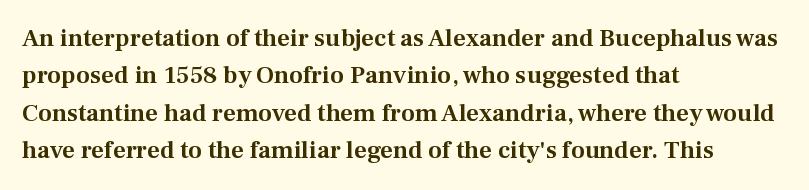
{"italic": "no", "underline": "no", "align": "left", "line_spacing": "normal", "line_spacing_ratio": 1.5, "letter_spacing": "normal", "letter_spacing_em": 0.0, "glyph_px": 25}
